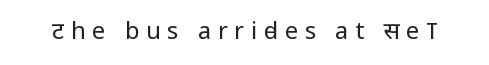
The image shows 24 px text type, upright; set unusually wide letter spacing (+0.27 em), not underlined.
